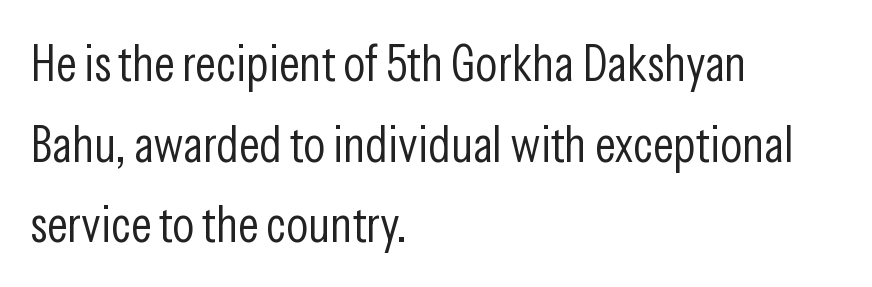
Q: Is the text bold? A: No.
Q: Is the text italic (slanted)? A: No, it is upright.
Q: Is the typeface a serif or a sans-serif typeface? A: Sans-serif.
Q: Is the text underlined? A: No.
Q: How is the paragraph aligned? A: Left-aligned.
Q: Is the spacing between letters normal or unusually wide? A: Normal.
Q: Is the spacing between lines tight, normal or loose? A: Normal.
Q: Width (condensed, normal, or wide)? A: Condensed.
Q: Stroke contrast? A: Low.
Q: x-height? A: Medium.
Q: Monospaced? A: No.
